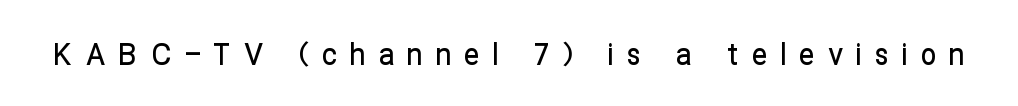
Q: Is the text italic (slanted)? A: No, it is upright.
Q: Is the typeface a serif or a sans-serif typeface? A: Sans-serif.
Q: Is the text underlined? A: No.
Q: Is the spacing between letters normal or unusually wide? A: Unusually wide.
Q: Width (condensed, normal, or wide)? A: Condensed.
Q: Stroke contrast? A: Low.
Q: x-height? A: Medium.
Q: Monospaced? A: No.
